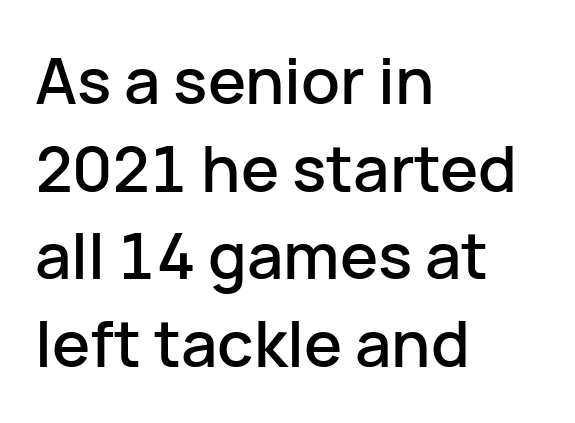
{"serif": "no", "italic": "no", "width": "normal", "stroke_contrast": "low", "x_height": "medium", "monospaced": "no", "underline": "no", "align": "left", "line_spacing": "normal", "line_spacing_ratio": 1.37, "letter_spacing": "normal", "letter_spacing_em": 0.0, "glyph_px": 64}
